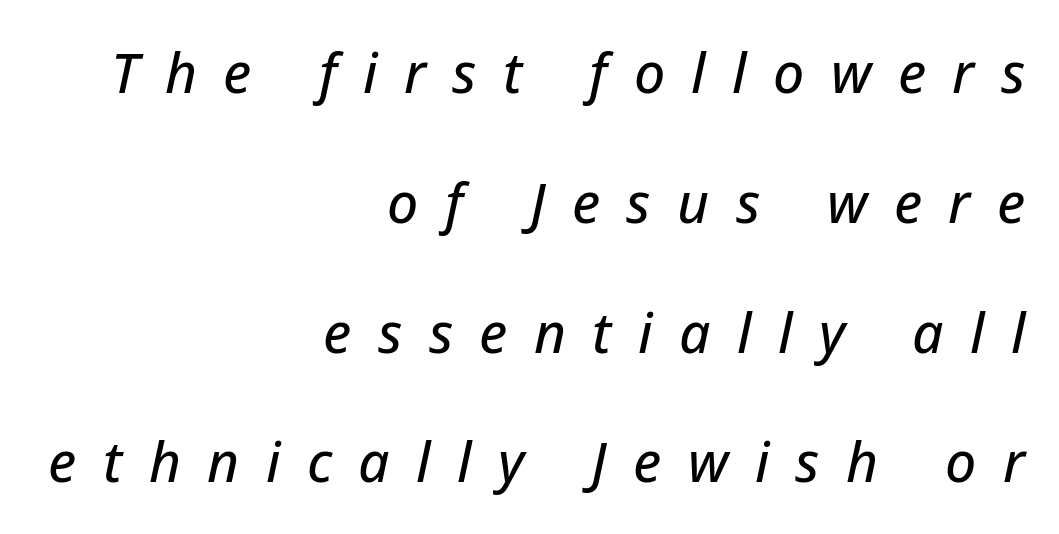
The image shows 55 px text type, italic (leaning right); set right-aligned, loose line spacing (2.36x), unusually wide letter spacing (+0.48 em), not underlined; low stroke contrast and a medium x-height.
